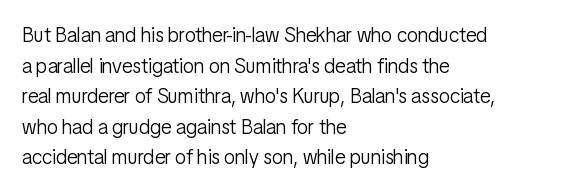
If you drew a line through each stem, it would be perfectly vertical. Students, observe: this is what conventionally led text looks like. Alignment: flush left. Decoration check: the copy has no underline.
